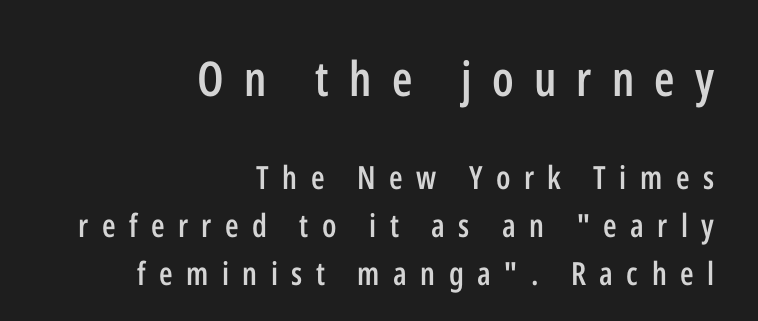
Its strokes are somewhat broadened, the hallmark of semibold type. One glance says typical: line gaps are just what's usual. Between one letter and the next there's a generous, obvious gap. Character widths vary here, with narrow letters taking less room than wide ones. Size contrast runs from large at the top to small at the bottom.
